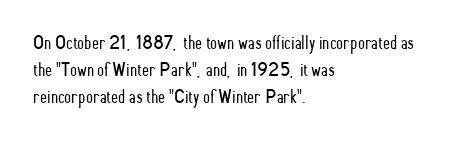
The image shows 20 px text type, upright; set left-aligned, normal line spacing (1.35x), normal letter spacing, not underlined.
